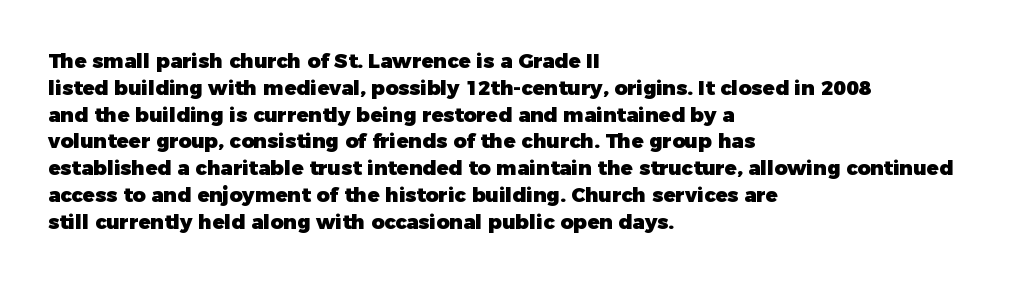
Q: Is the text bold? A: Yes.
Q: Is the text italic (slanted)? A: No, it is upright.
Q: Is the text underlined? A: No.
Q: How is the paragraph aligned? A: Left-aligned.
Q: Is the spacing between letters normal or unusually wide? A: Normal.
Q: Is the spacing between lines tight, normal or loose? A: Normal.
